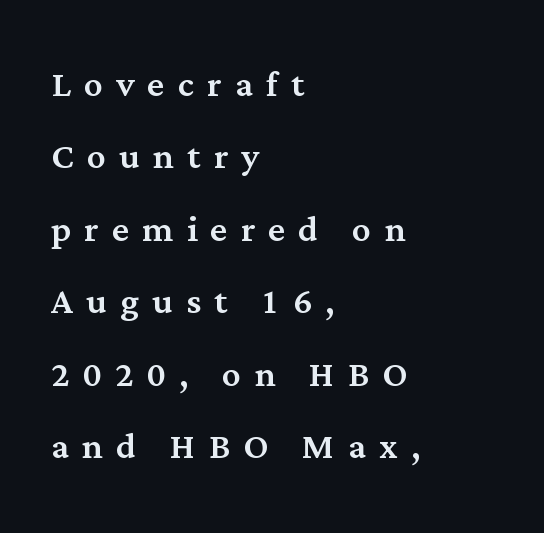
Short note: letters widely spaced. You could not count columns in this text — the font is proportionally spaced. Every stem runs plumb, perpendicular to the baseline. The lines sit at an ordinary, default distance from one another. I'd call this a serif setting — the letters wear small feet.
